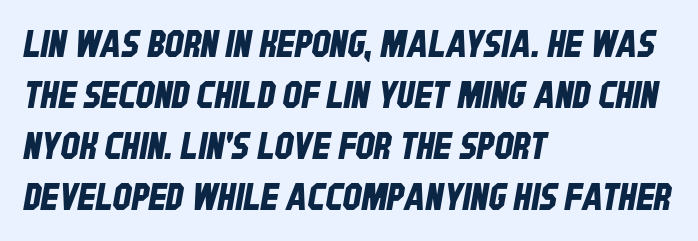
{"serif": "no", "width": "condensed", "stroke_contrast": "low", "x_height": "large", "monospaced": "no", "underline": "no", "align": "left", "line_spacing": "normal", "line_spacing_ratio": 1.38, "letter_spacing": "normal", "letter_spacing_em": 0.0, "glyph_px": 37}
